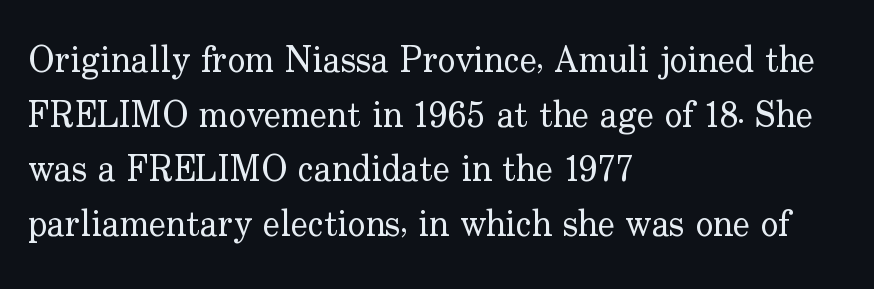
Q: Is the text bold? A: No.
Q: Is the text italic (slanted)? A: No, it is upright.
Q: Is the typeface a serif or a sans-serif typeface? A: Serif.
Q: Is the text underlined? A: No.
Q: How is the paragraph aligned? A: Left-aligned.
Q: Is the spacing between letters normal or unusually wide? A: Normal.
Q: Is the spacing between lines tight, normal or loose? A: Normal.
Q: Width (condensed, normal, or wide)? A: Normal.
Q: Stroke contrast? A: Low.
Q: x-height? A: Small.
Q: Monospaced? A: No.
